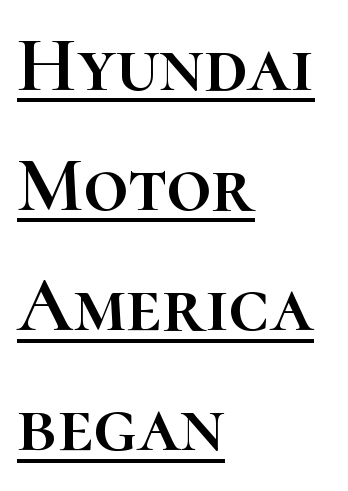
Q: Is the text italic (slanted)? A: No, it is upright.
Q: Is the text underlined? A: Yes.
Q: How is the paragraph aligned? A: Left-aligned.
Q: Is the spacing between letters normal or unusually wide? A: Normal.
Q: Is the spacing between lines tight, normal or loose? A: Normal.
Q: Width (condensed, normal, or wide)? A: Normal.
Q: Stroke contrast? A: High.
Q: x-height? A: Medium.
Q: Monospaced? A: No.
